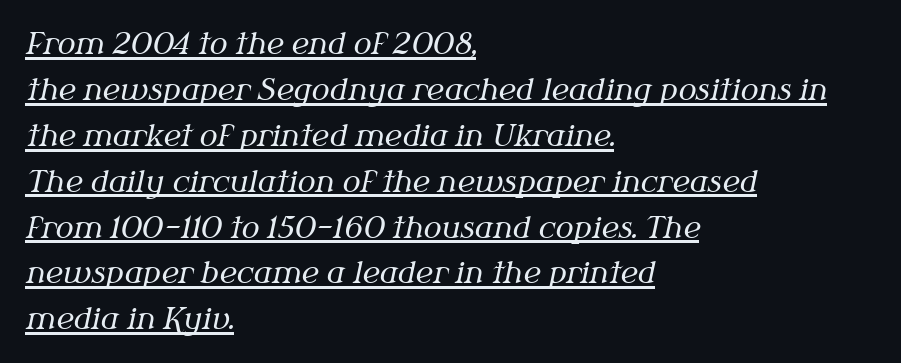
{"serif": "yes", "italic": "yes", "lean": "right", "slant_degrees": 12, "bold": "no", "weight": "regular", "width": "normal", "stroke_contrast": "medium", "x_height": "medium", "monospaced": "no", "underline": "yes", "align": "left", "line_spacing": "normal", "line_spacing_ratio": 1.53, "letter_spacing": "normal", "letter_spacing_em": 0.0, "glyph_px": 30}
